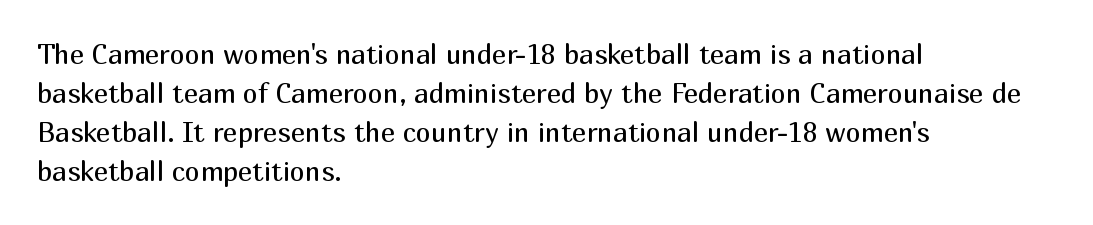
Q: Is the text bold? A: No.
Q: Is the text italic (slanted)? A: No, it is upright.
Q: Is the text underlined? A: No.
Q: How is the paragraph aligned? A: Left-aligned.
Q: Is the spacing between letters normal or unusually wide? A: Normal.
Q: Is the spacing between lines tight, normal or loose? A: Normal.
